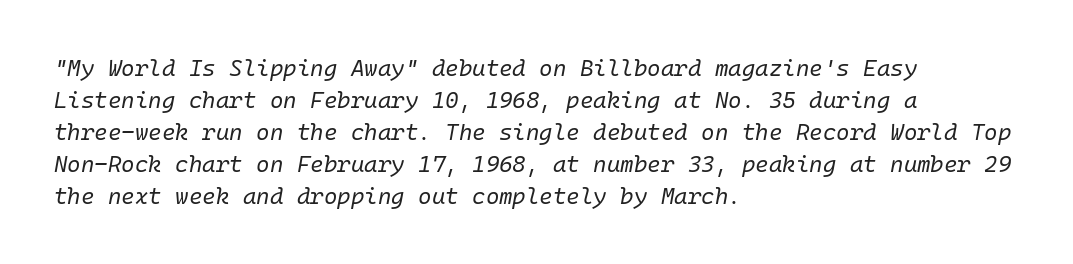
{"italic": "yes", "lean": "right", "slant_degrees": 10, "bold": "no", "underline": "no", "align": "left", "line_spacing": "normal", "line_spacing_ratio": 1.39, "letter_spacing": "normal", "letter_spacing_em": 0.0, "glyph_px": 23}
